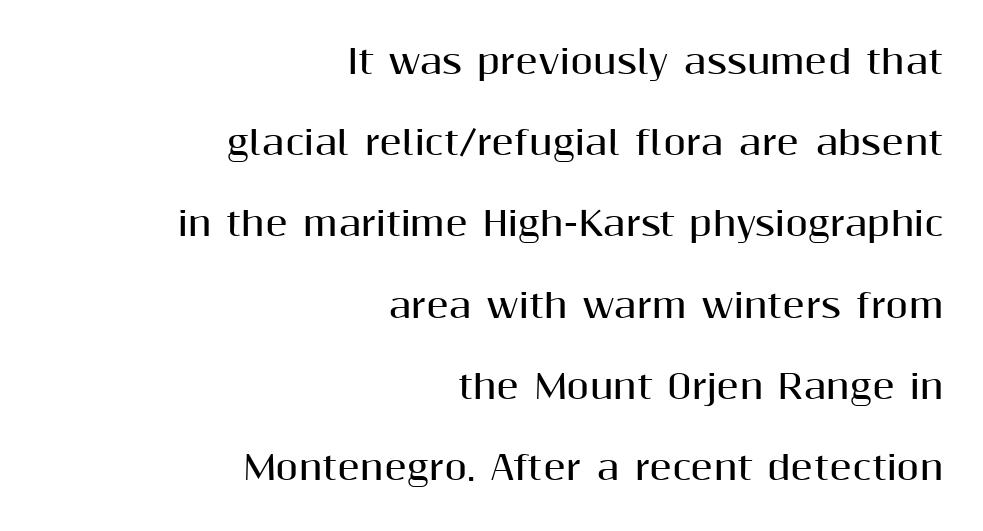
When letters stand straight like this, we call the style roman or upright. The compositor pushed each line to the right boundary. Check where the strokes stop: nothing finishes them off — pure sans. Quick note: interline space is abundant. Notice how thick the strokes are: this is what a full bold looks like. Note the varied advance widths — an 'i' is clearly narrower than an 'm'.
